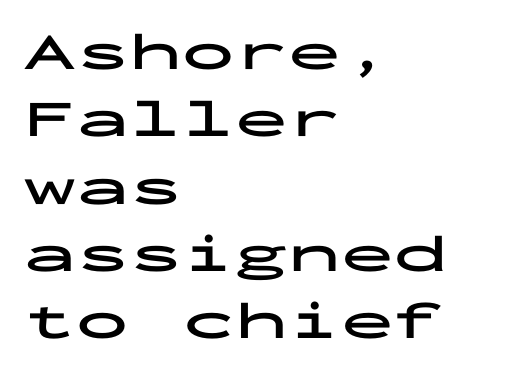
What's the leading like? Ordinary, nothing unusual. The passage shown is typeset with a sans-serif family. The letters are bold, with thick, heavy strokes. Visually the block forms a straight wall on the left and a jagged coastline on the right. The specimen reads as upright at a glance. Here the designer chose a console-style face with uniform glyph widths.
